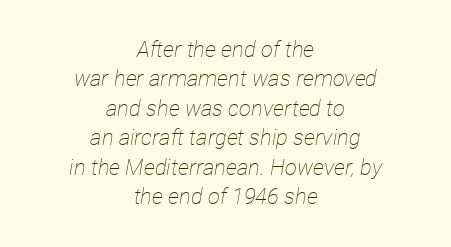
Q: Is the text bold? A: No.
Q: Is the text italic (slanted)? A: Yes, it leans right by about 12 degrees.
Q: Is the text underlined? A: No.
Q: How is the paragraph aligned? A: Centered.
Q: Is the spacing between letters normal or unusually wide? A: Normal.
Q: Is the spacing between lines tight, normal or loose? A: Normal.
